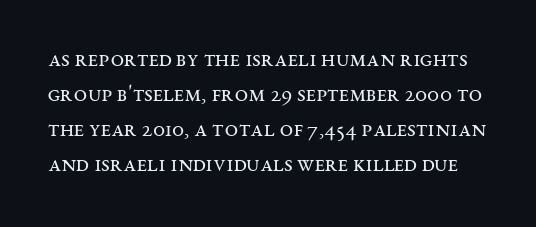
The image shows 24 px text type, upright; set normal line spacing (1.46x), normal letter spacing, not underlined.
